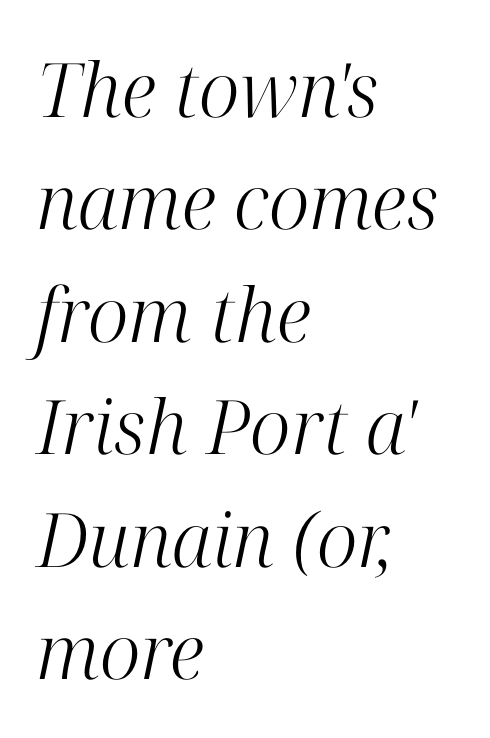
If you drew a ruler down the left edge, every line would touch it. Underlining? Definitely not there. The rendering applies a slant to the glyphs. Summary of weight: not heavy and not bold. Nothing unusual about the tracking: characters are spaced as the font intends.
